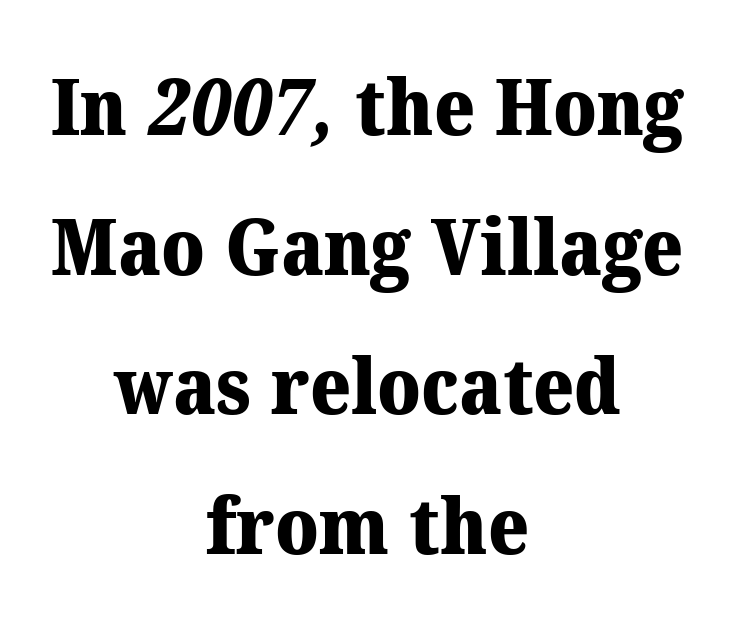
This rendering uses center alignment, leaving both contours irregular but symmetric. Glyph-to-glyph distance matches everyday printed text. Looks like regular typesetting: each glyph gets only the width it needs. No word sits above an underline. Little horizontal feet cap the strokes, marking this as serif type. Each glyph is drawn with heavy, bold strokes.
